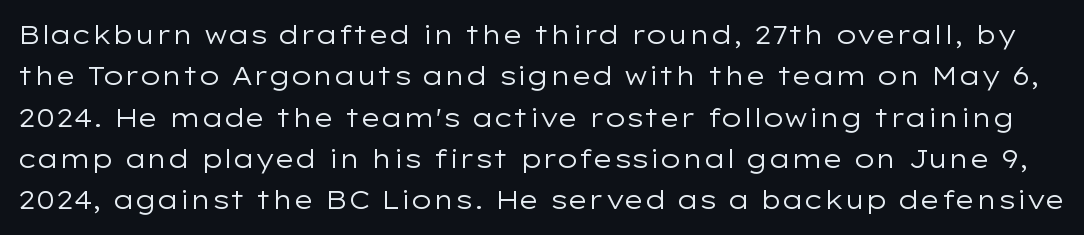
Q: Is the text bold? A: No.
Q: Is the text italic (slanted)? A: No, it is upright.
Q: Is the text underlined? A: No.
Q: Is the spacing between letters normal or unusually wide? A: Normal.
Q: Is the spacing between lines tight, normal or loose? A: Normal.
